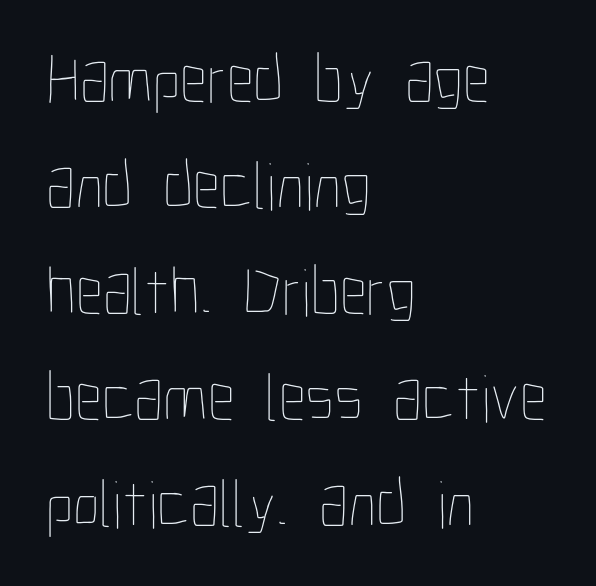
The image shows 68 px thin, condensed type, upright; set left-aligned, normal line spacing (1.56x), normal letter spacing, not underlined; low stroke contrast and a medium x-height.
